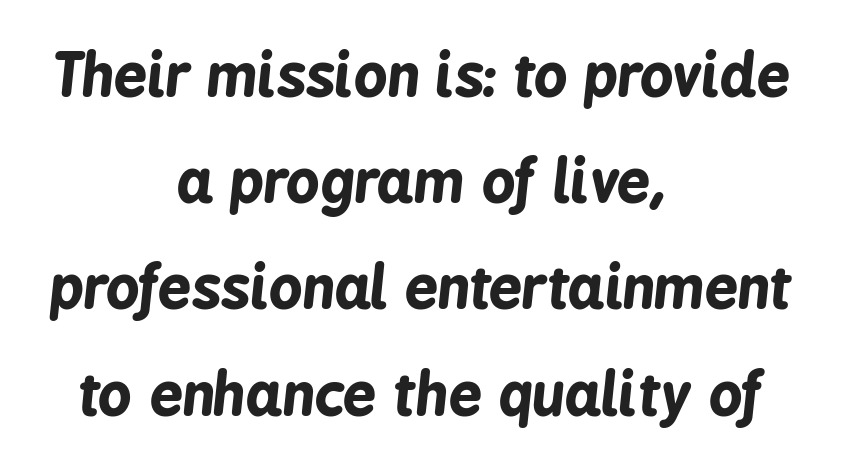
{"italic": "yes", "lean": "right", "slant_degrees": 6, "bold": "yes", "weight": "bold", "width": "condensed", "stroke_contrast": "low", "x_height": "medium", "monospaced": "no", "underline": "no", "align": "center", "line_spacing_ratio": 1.8, "letter_spacing": "normal", "letter_spacing_em": 0.0, "glyph_px": 59}
